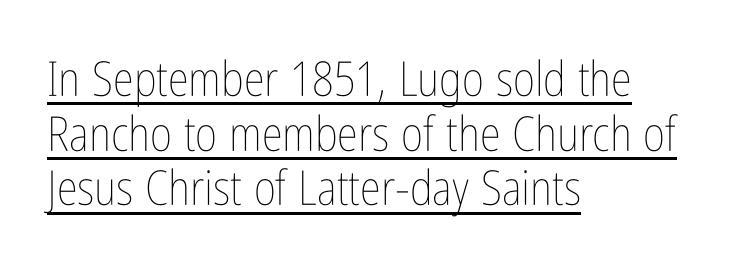
The image shows 48 px thin, condensed type, upright; set left-aligned, tight line spacing (1.14x), normal letter spacing, underlined; low stroke contrast and a medium x-height.
